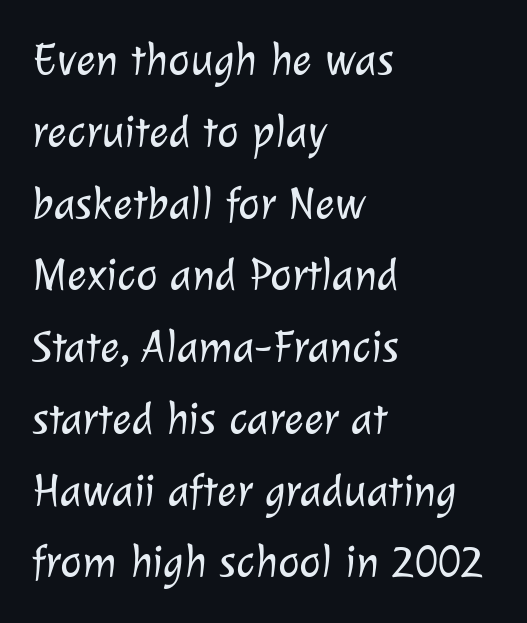
Q: Is the text bold? A: No.
Q: Is the typeface a serif or a sans-serif typeface? A: Sans-serif.
Q: Is the text underlined? A: No.
Q: How is the paragraph aligned? A: Left-aligned.
Q: Is the spacing between letters normal or unusually wide? A: Normal.
Q: Is the spacing between lines tight, normal or loose? A: Normal.
Q: Width (condensed, normal, or wide)? A: Normal.
Q: Stroke contrast? A: Low.
Q: x-height? A: Medium.
Q: Monospaced? A: No.
